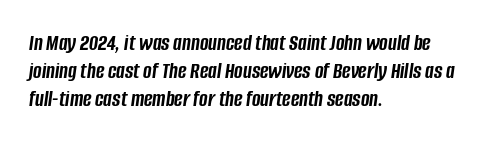
Q: Is the text bold? A: Yes.
Q: Is the text italic (slanted)? A: Yes, it leans right by about 8 degrees.
Q: Is the text underlined? A: No.
Q: How is the paragraph aligned? A: Left-aligned.
Q: Is the spacing between letters normal or unusually wide? A: Normal.
